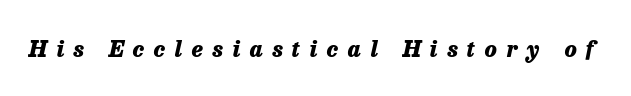
{"italic": "yes", "lean": "right", "slant_degrees": 13, "bold": "yes", "underline": "no", "letter_spacing": "wide", "letter_spacing_em": 0.44, "glyph_px": 22}
